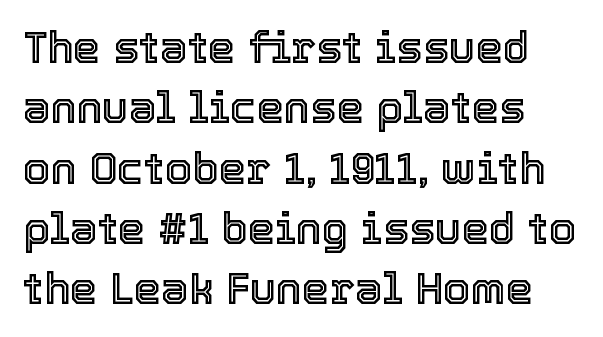
{"italic": "no", "width": "normal", "x_height": "medium", "monospaced": "no", "underline": "no", "line_spacing": "normal", "line_spacing_ratio": 1.37, "letter_spacing": "normal", "letter_spacing_em": 0.0, "glyph_px": 44}
